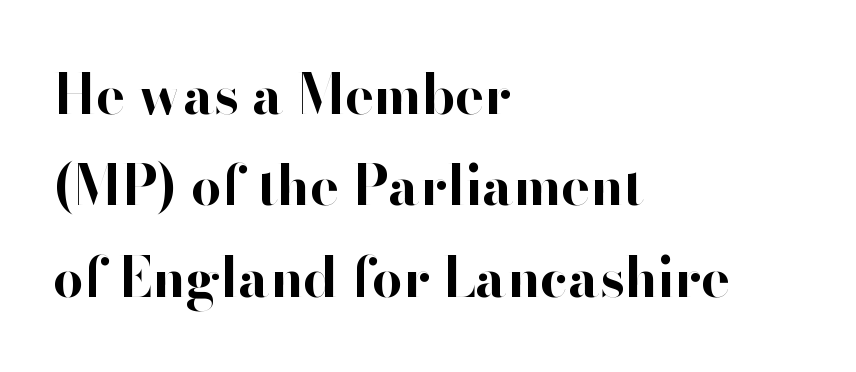
Q: Is the text bold? A: Yes.
Q: Is the text italic (slanted)? A: No, it is upright.
Q: Is the typeface a serif or a sans-serif typeface? A: Sans-serif.
Q: Is the text underlined? A: No.
Q: How is the paragraph aligned? A: Left-aligned.
Q: Is the spacing between letters normal or unusually wide? A: Normal.
Q: Is the spacing between lines tight, normal or loose? A: Normal.
Q: Width (condensed, normal, or wide)? A: Normal.
Q: Stroke contrast? A: High.
Q: x-height? A: Small.
Q: Monospaced? A: No.
